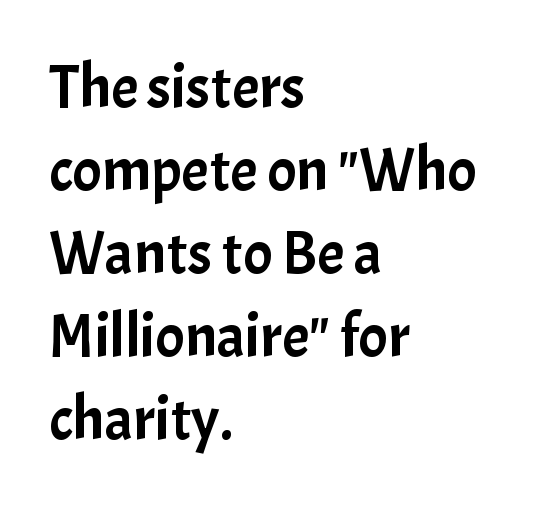
The image shows 61 px sans-serif type, upright; set left-aligned, normal line spacing (1.36x), normal letter spacing, not underlined; low stroke contrast and a medium x-height.
